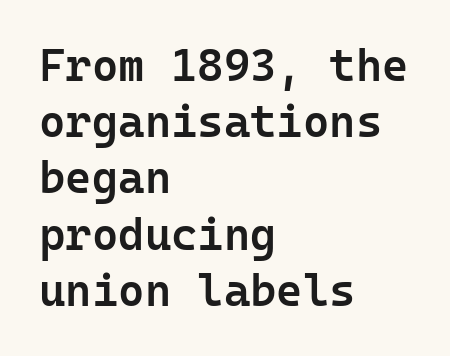
{"serif": "no", "italic": "no", "bold": "semi", "weight": "semibold", "width": "normal", "stroke_contrast": "low", "x_height": "medium", "monospaced": "yes", "underline": "no", "align": "left", "line_spacing": "normal", "line_spacing_ratio": 1.25, "letter_spacing": "normal", "letter_spacing_em": 0.0, "glyph_px": 45}
